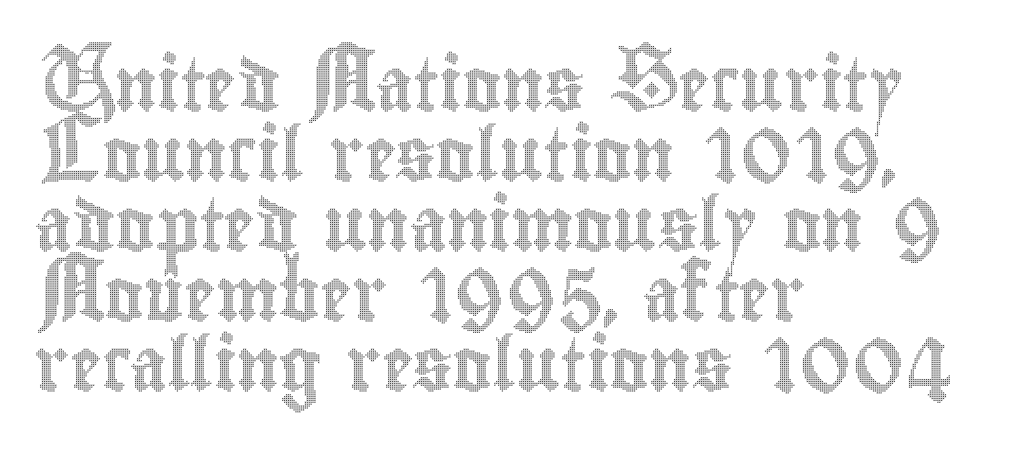
{"italic": "no", "width": "condensed", "x_height": "small", "monospaced": "no", "underline": "no", "align": "left", "line_spacing": "normal", "line_spacing_ratio": 1.32, "letter_spacing": "normal", "letter_spacing_em": 0.0, "glyph_px": 53}
